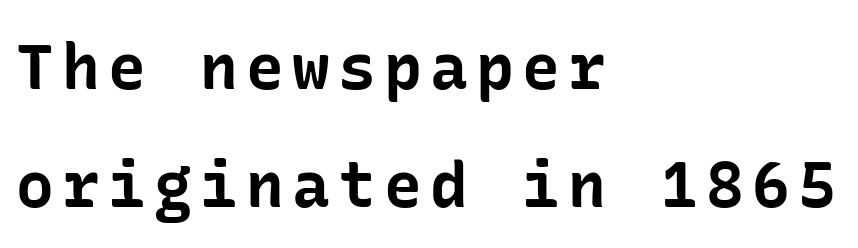
Q: Is the text bold? A: Yes.
Q: Is the text italic (slanted)? A: No, it is upright.
Q: Is the typeface a serif or a sans-serif typeface? A: Sans-serif.
Q: Is the text underlined? A: No.
Q: How is the paragraph aligned? A: Left-aligned.
Q: Width (condensed, normal, or wide)? A: Normal.
Q: Stroke contrast? A: Low.
Q: x-height? A: Medium.
